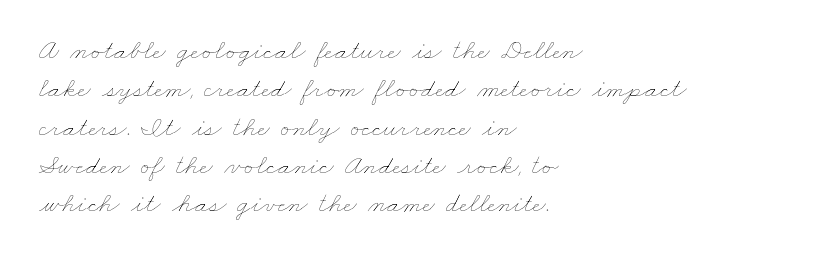
Caption: standard tracking, unaltered. The lines in this sample share a left origin and differ only in where they stop. If you measured baseline to baseline, you'd find a middling distance. The passage shown is typed in a proportional face where columns would drift. The glyphs are unaccompanied by any horizontal stroke below them. Each stroke keeps to a modest, everyday thickness or less.
